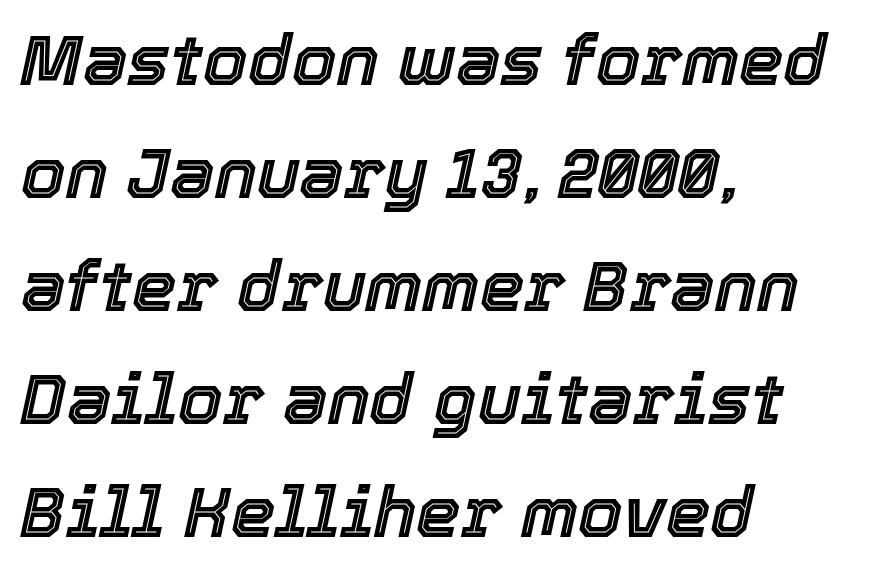
Q: Is the text italic (slanted)? A: Yes, it leans right by about 12 degrees.
Q: Is the text underlined? A: No.
Q: How is the paragraph aligned? A: Left-aligned.
Q: Is the spacing between letters normal or unusually wide? A: Normal.
Q: Is the spacing between lines tight, normal or loose? A: Normal.
Q: Width (condensed, normal, or wide)? A: Normal.
Q: x-height? A: Medium.
Q: Monospaced? A: No.
